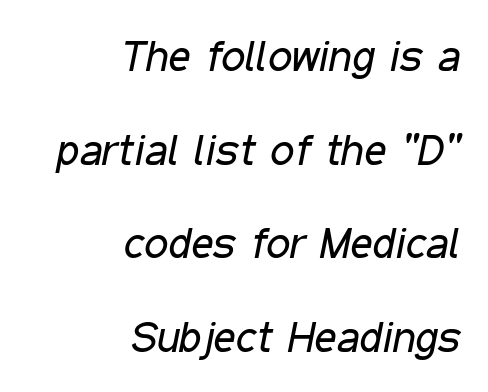
The image shows 43 px regular-weight, condensed type, italic (leaning right); set right-aligned, loose line spacing (2.18x), normal letter spacing, not underlined; low stroke contrast and a medium x-height.
